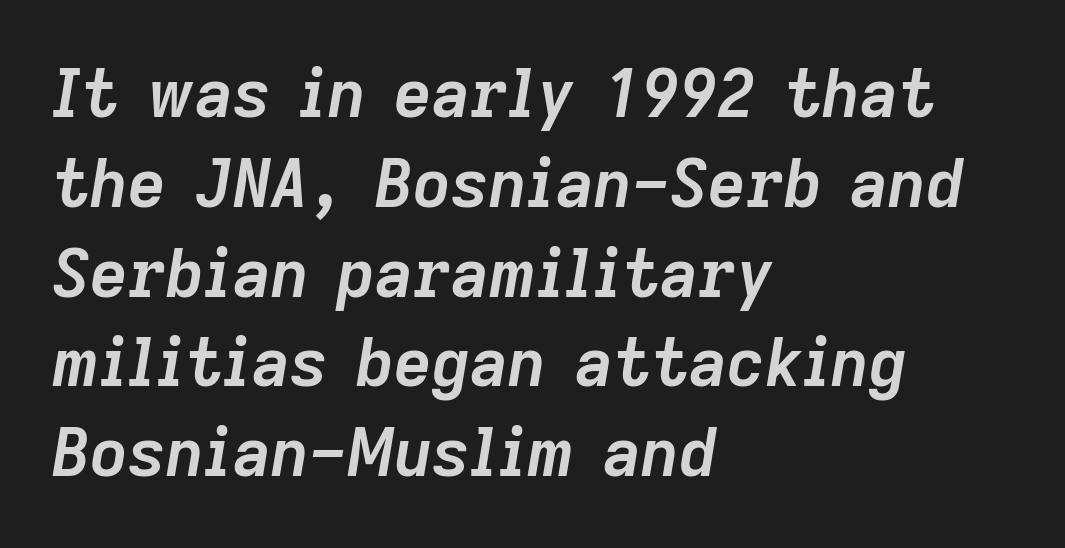
Q: Is the text bold? A: Yes.
Q: Is the text italic (slanted)? A: Yes, it leans right by about 9 degrees.
Q: Is the text underlined? A: No.
Q: How is the paragraph aligned? A: Left-aligned.
Q: Is the spacing between letters normal or unusually wide? A: Normal.
Q: Is the spacing between lines tight, normal or loose? A: Normal.
Q: Width (condensed, normal, or wide)? A: Normal.
Q: Stroke contrast? A: Low.
Q: x-height? A: Medium.
Q: Monospaced? A: No.
